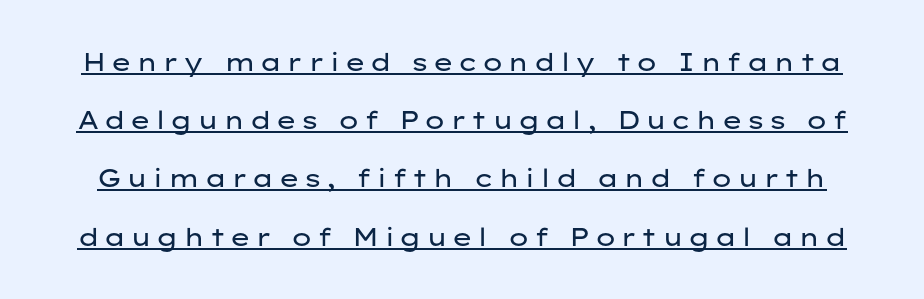
The image shows 25 px text type, upright; set loose line spacing (2.33x), underlined.
